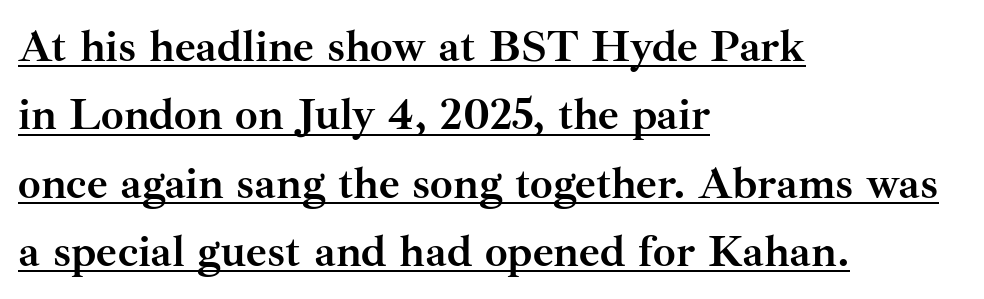
{"serif": "yes", "italic": "no", "bold": "yes", "weight": "semibold", "width": "normal", "stroke_contrast": "medium", "x_height": "small", "monospaced": "no", "underline": "yes", "align": "left", "line_spacing": "normal", "line_spacing_ratio": 1.52, "letter_spacing": "normal", "letter_spacing_em": 0.0, "glyph_px": 45}
